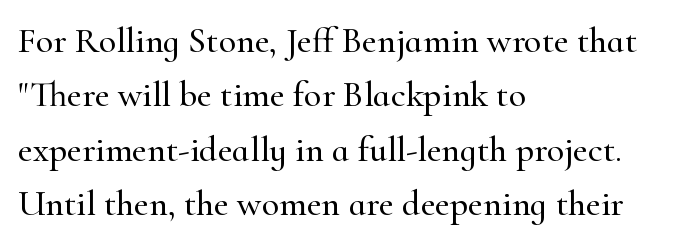
Q: Is the text italic (slanted)? A: No, it is upright.
Q: Is the typeface a serif or a sans-serif typeface? A: Serif.
Q: Is the text underlined? A: No.
Q: How is the paragraph aligned? A: Left-aligned.
Q: Is the spacing between letters normal or unusually wide? A: Normal.
Q: Is the spacing between lines tight, normal or loose? A: Normal.
Q: Width (condensed, normal, or wide)? A: Normal.
Q: Stroke contrast? A: High.
Q: x-height? A: Small.
Q: Monospaced? A: No.
